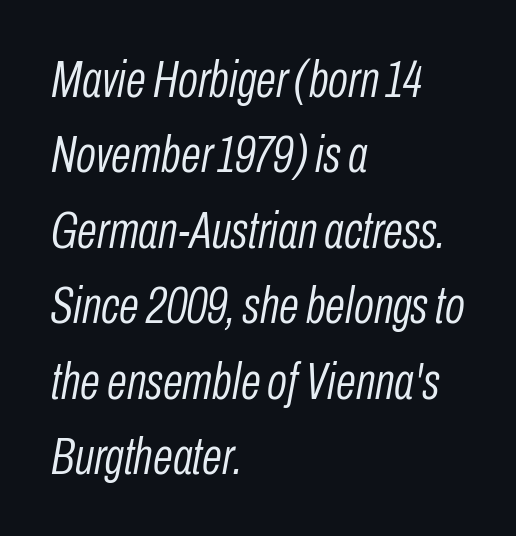
Q: Is the text bold? A: No.
Q: Is the text italic (slanted)? A: Yes, it leans right by about 10 degrees.
Q: Is the text underlined? A: No.
Q: How is the paragraph aligned? A: Left-aligned.
Q: Is the spacing between letters normal or unusually wide? A: Normal.
Q: Is the spacing between lines tight, normal or loose? A: Normal.
Q: Width (condensed, normal, or wide)? A: Condensed.
Q: Stroke contrast? A: Low.
Q: x-height? A: Medium.
Q: Monospaced? A: No.
